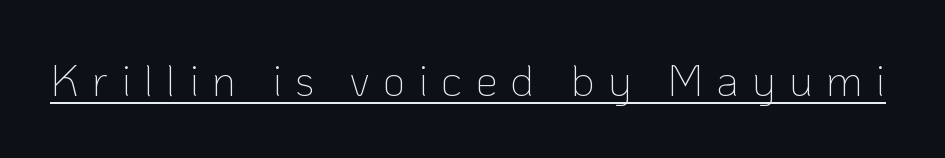
{"serif": "no", "italic": "no", "bold": "no", "weight": "thin", "width": "normal", "stroke_contrast": "low", "x_height": "medium", "monospaced": "no", "underline": "yes", "letter_spacing": "wide", "letter_spacing_em": 0.3, "glyph_px": 44}
